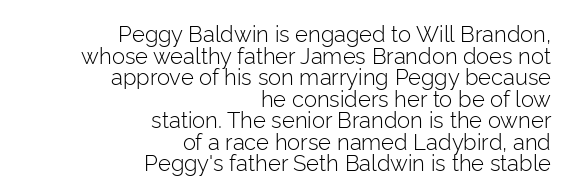
The image shows 22 px text type, upright; set right-aligned, tight line spacing (0.98x), normal letter spacing, not underlined.
